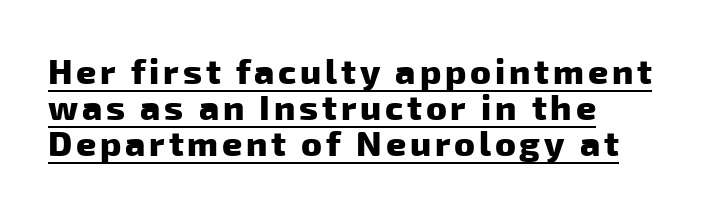
{"serif": "no", "bold": "yes", "weight": "heavy", "width": "normal", "stroke_contrast": "low", "x_height": "medium", "monospaced": "no", "underline": "yes", "align": "left", "line_spacing": "tight", "line_spacing_ratio": 1.03, "glyph_px": 35}
